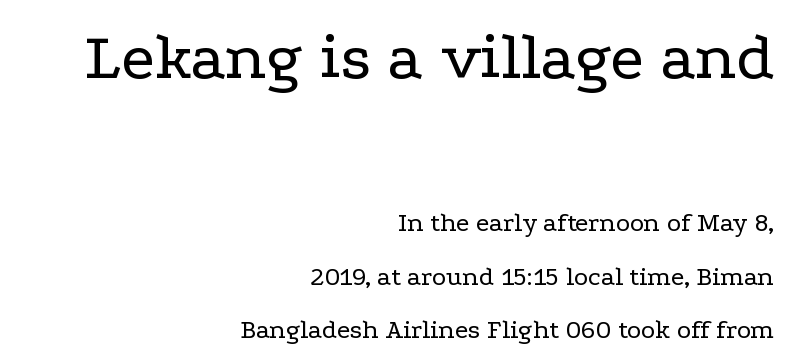
{"serif": "yes", "italic": "no", "bold": "no", "weight": "regular", "width": "wide", "stroke_contrast": "low", "x_height": "medium", "monospaced": "no", "underline": "no", "align": "right", "line_spacing": "loose", "line_spacing_ratio": 1.97, "letter_spacing": "normal", "letter_spacing_em": 0.0, "larger_block": "first", "size_ratio": 2.52, "glyph_px": 68}
